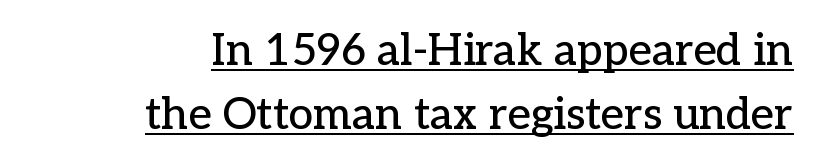
These characters rest on top of a visible drawn line. Do the characters align in a grid? No, the font is proportional. You can tell it's not italic because the verticals are truly vertical. Every row of glyphs terminates at an identical x-position on the right. This block has exactly the height ordinary leading produces.
